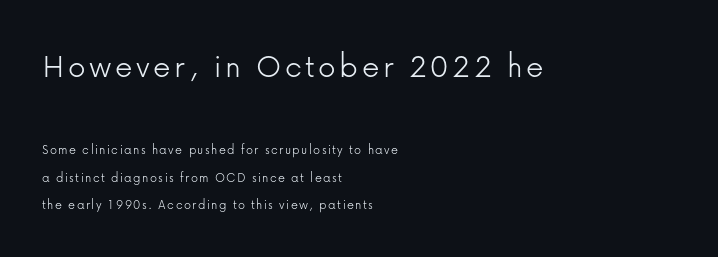
Typeset ragged right — the left edge is the straight one. Does the leading feel generous? Absolutely, it's lavish. Is there any slant? The stems are plumb. The characters display no serif detailing; their extremities are plain. The gap between lines stays unmarked. Letters have the restrained weight of plain body copy at most.
